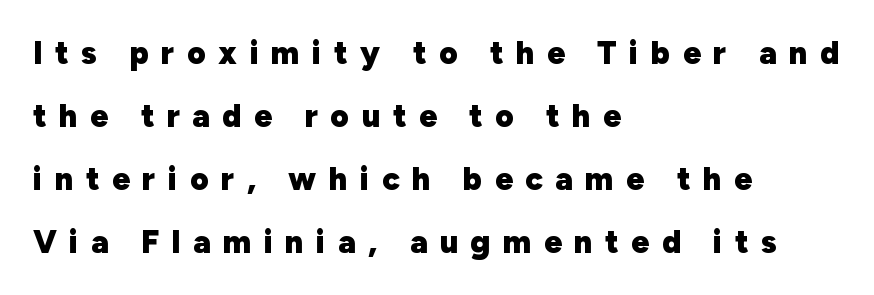
Q: Is the text bold? A: Yes.
Q: Is the text italic (slanted)? A: No, it is upright.
Q: Is the typeface a serif or a sans-serif typeface? A: Sans-serif.
Q: Is the text underlined? A: No.
Q: How is the paragraph aligned? A: Left-aligned.
Q: Is the spacing between letters normal or unusually wide? A: Unusually wide.
Q: Is the spacing between lines tight, normal or loose? A: Loose.
Q: Width (condensed, normal, or wide)? A: Normal.
Q: Stroke contrast? A: Low.
Q: x-height? A: Medium.
Q: Monospaced? A: No.
